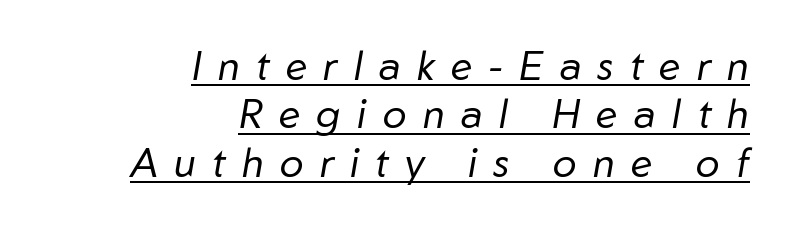
Q: Is the text bold? A: No.
Q: Is the text italic (slanted)? A: Yes, it leans right by about 10 degrees.
Q: Is the text underlined? A: Yes.
Q: How is the paragraph aligned? A: Right-aligned.
Q: Is the spacing between letters normal or unusually wide? A: Unusually wide.
Q: Width (condensed, normal, or wide)? A: Normal.
Q: Stroke contrast? A: Low.
Q: x-height? A: Medium.
Q: Monospaced? A: No.
